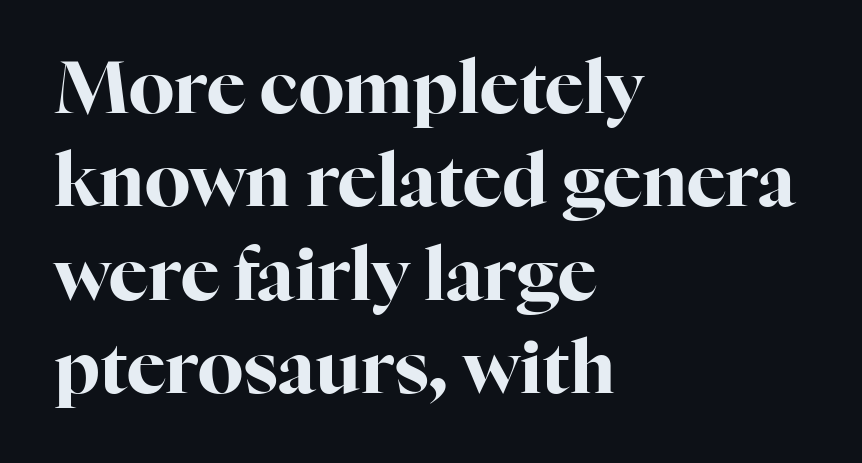
{"serif": "yes", "italic": "no", "bold": "yes", "weight": "bold", "width": "normal", "stroke_contrast": "high", "x_height": "medium", "monospaced": "no", "underline": "no", "align": "left", "line_spacing": "normal", "line_spacing_ratio": 1.28, "letter_spacing": "normal", "letter_spacing_em": 0.0, "glyph_px": 73}
